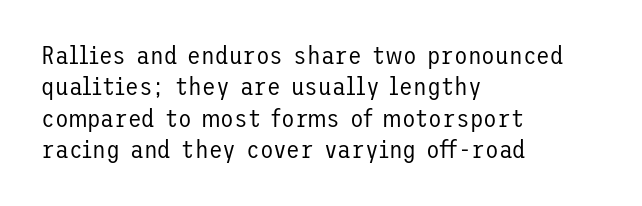
No letter is thick-stroked: the sample isn't bold. This is roman type, the default non-slanted kind. One glance says typical: line gaps are just what's usual. Plain, unruled lines of type. This sample is left-justified, so line endings fall wherever the words run out.
